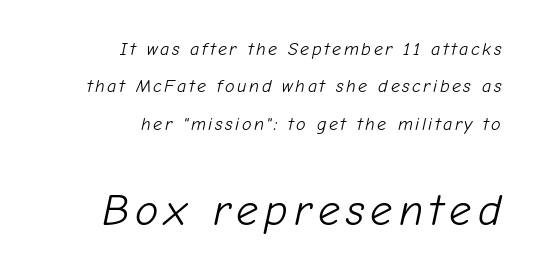
The image shows 44 px light type, italic (leaning right); set right-aligned, loose line spacing (2.07x), not underlined; the second (bottom) block is 2.44x larger; low stroke contrast and a medium x-height.
